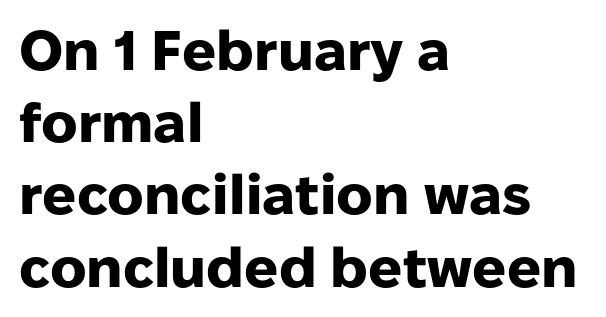
A sans-serif font was chosen for this passage. The rendering uses natural spacing where letterforms have individual widths. The lines sit at an ordinary, default distance from one another. Letters rest on an invisible, unmarked baseline. It's the straight-up-and-down kind of type.
